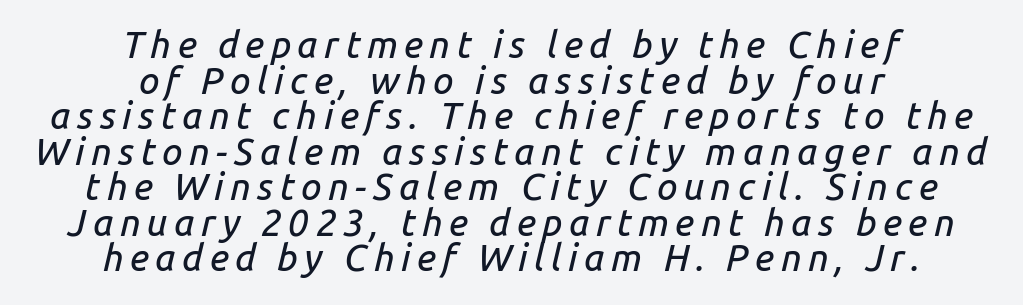
The image shows 37 px text type, italic (leaning right); set centered, tight line spacing (0.96x), not underlined; low stroke contrast and a medium x-height.
